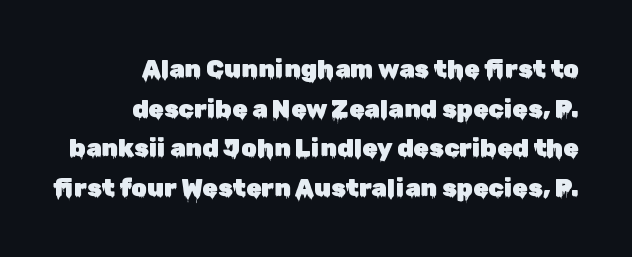
{"italic": "no", "underline": "no", "line_spacing": "normal", "line_spacing_ratio": 1.59, "letter_spacing": "normal", "letter_spacing_em": 0.0, "glyph_px": 25}
